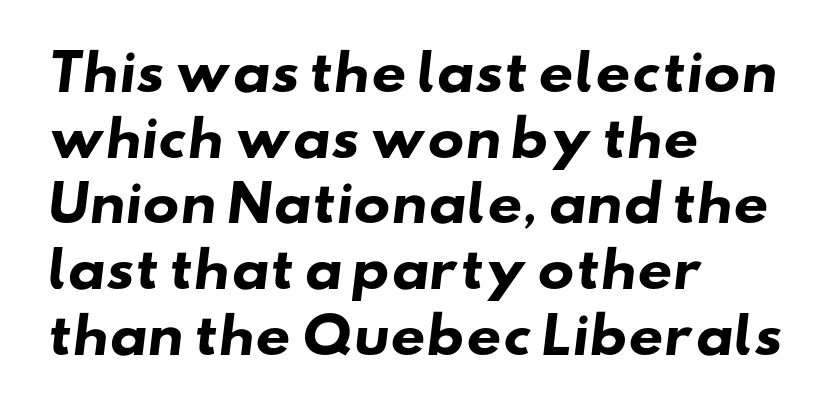
A typesetter would call this zero additional tracking. This rendering features lettering with no underline. Character widths vary here, with narrow letters taking less room than wide ones. Note: no serifs on the glyphs. You'd pick this weight for a headline — it's a proper bold.
